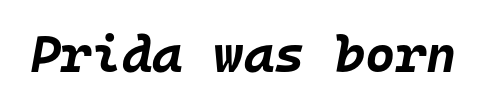
The image shows 52 px bold type, italic (leaning right), monospaced; set normal letter spacing, not underlined; low stroke contrast and a large x-height.
